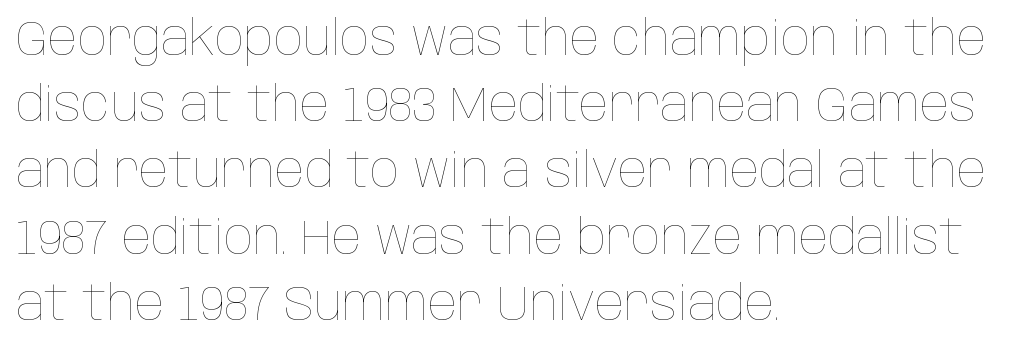
Q: Is the text bold? A: No.
Q: Is the text italic (slanted)? A: No, it is upright.
Q: Is the text underlined? A: No.
Q: How is the paragraph aligned? A: Left-aligned.
Q: Is the spacing between letters normal or unusually wide? A: Normal.
Q: Is the spacing between lines tight, normal or loose? A: Normal.
Q: Width (condensed, normal, or wide)? A: Condensed.
Q: Stroke contrast? A: Low.
Q: x-height? A: Large.
Q: Monospaced? A: No.
